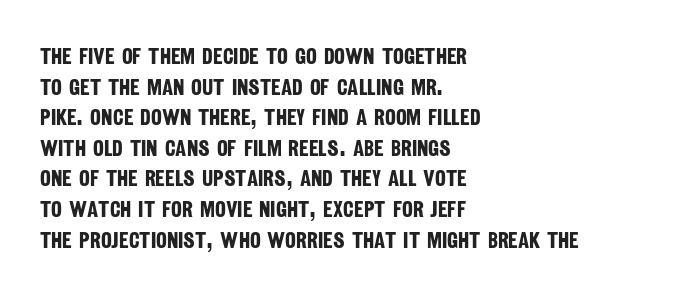
The image shows 23 px bold type; set left-aligned, normal line spacing (1.33x), normal letter spacing, not underlined.
